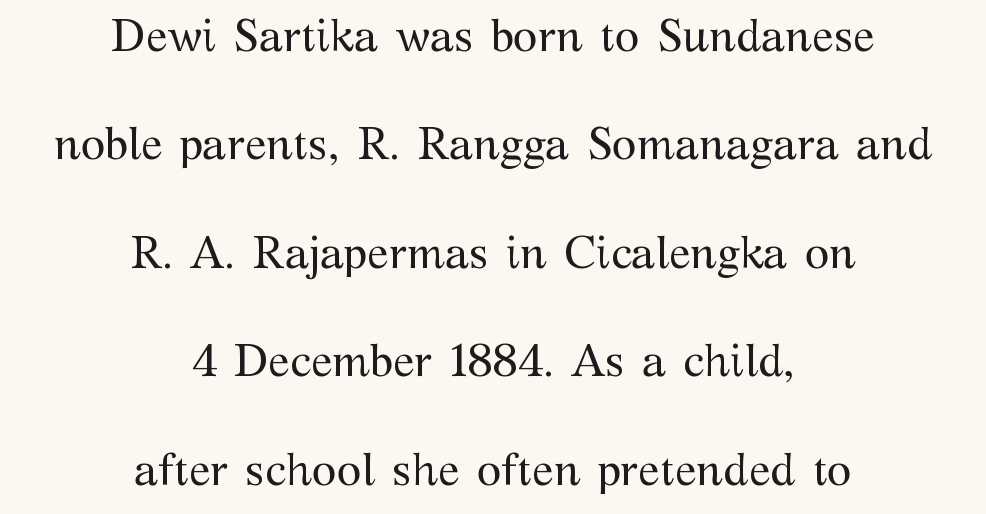
The image shows 45 px regular-weight serif type, upright; set centered, loose line spacing (2.41x), normal letter spacing, not underlined; medium stroke contrast and a medium x-height.
